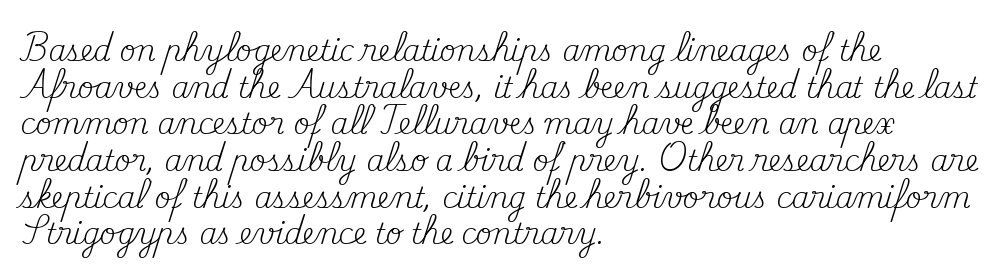
{"serif": "yes", "bold": "no", "weight": "regular", "width": "normal", "stroke_contrast": "medium", "x_height": "small", "monospaced": "no", "underline": "no", "align": "left", "line_spacing": "normal", "line_spacing_ratio": 1.31, "letter_spacing": "normal", "letter_spacing_em": 0.0, "glyph_px": 28}
